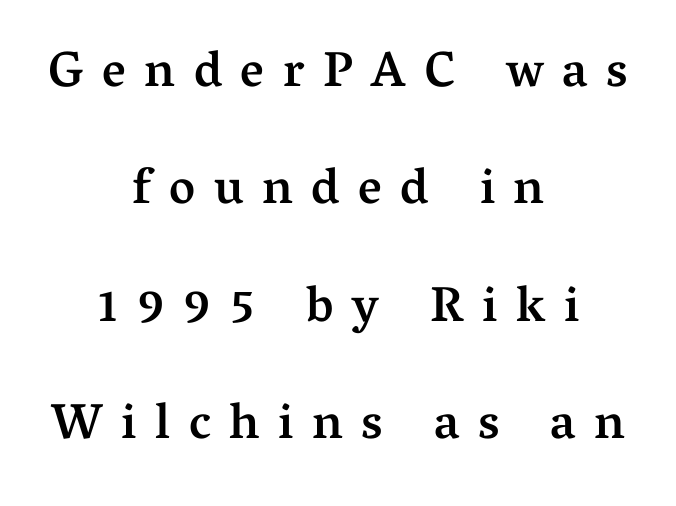
The image shows 50 px semibold serif type, upright; set centered, loose line spacing (2.35x), unusually wide letter spacing (+0.37 em), not underlined; medium stroke contrast and a medium x-height.
